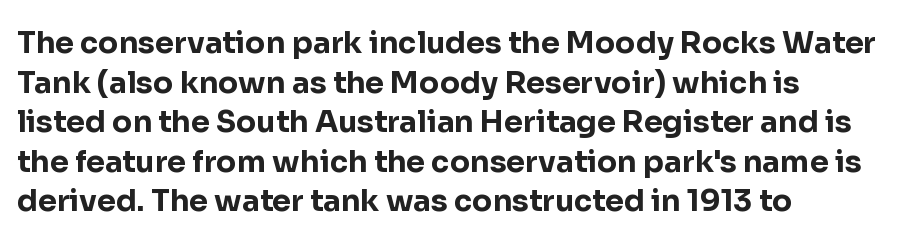
The image shows 30 px bold sans-serif type, upright; set left-aligned, normal line spacing (1.32x), normal letter spacing, not underlined; low stroke contrast and a medium x-height.
